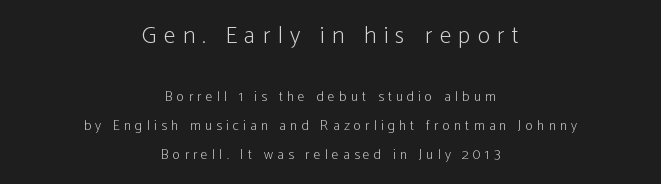
The rendering uses a large line-height, opening up the rows. Compare the two chunks: the upper has the greater cap height. These lines are centered, leaving both edges ragged. Underline: absent.
